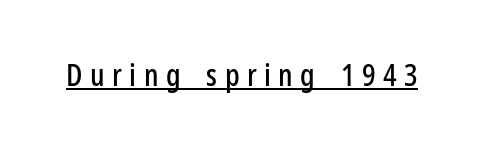
Q: Is the text italic (slanted)? A: No, it is upright.
Q: Is the typeface a serif or a sans-serif typeface? A: Sans-serif.
Q: Is the text underlined? A: Yes.
Q: Is the spacing between letters normal or unusually wide? A: Unusually wide.
Q: Width (condensed, normal, or wide)? A: Condensed.
Q: Stroke contrast? A: Low.
Q: x-height? A: Medium.
Q: Monospaced? A: No.
